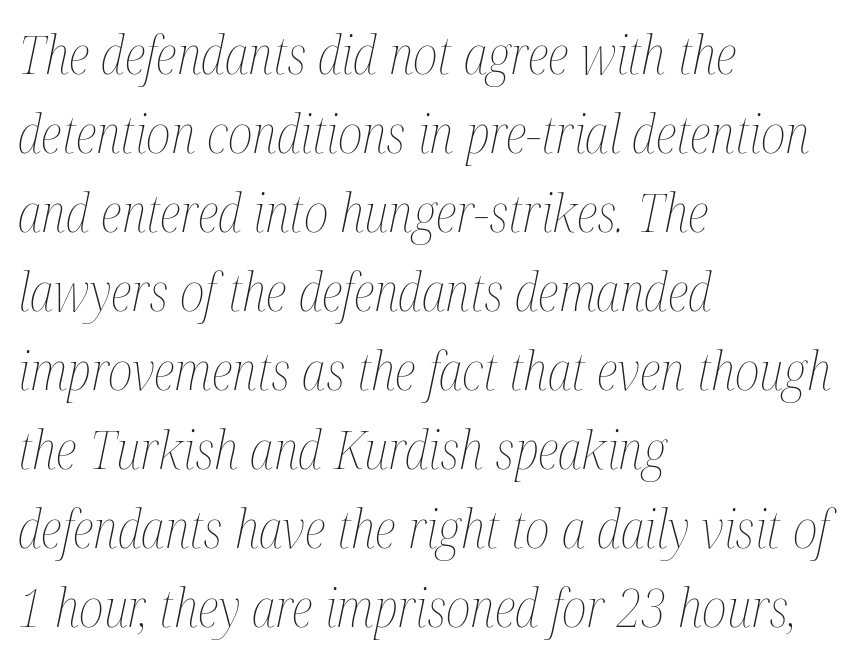
Q: Is the text bold? A: No.
Q: Is the text italic (slanted)? A: Yes, it leans right by about 12 degrees.
Q: Is the text underlined? A: No.
Q: How is the paragraph aligned? A: Left-aligned.
Q: Is the spacing between letters normal or unusually wide? A: Normal.
Q: Is the spacing between lines tight, normal or loose? A: Normal.
Q: Width (condensed, normal, or wide)? A: Condensed.
Q: Stroke contrast? A: Medium.
Q: x-height? A: Medium.
Q: Monospaced? A: No.
